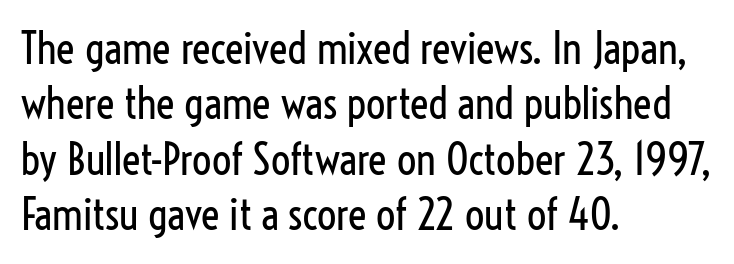
The image shows 43 px regular-weight, condensed sans-serif type, upright; set left-aligned, normal line spacing (1.29x), normal letter spacing, not underlined; low stroke contrast and a medium x-height.
